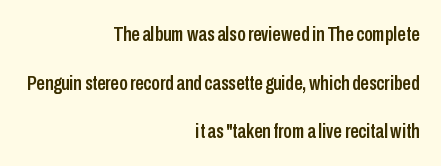
Glance below the letters and you will spot only blank space. Whoever set this chose breathing room over compactness in the vertical rhythm. Casual observation: everything's shoved over to the right. There is no visible air inserted between adjacent glyphs. The typography opts for an upright posture over an oblique one.
